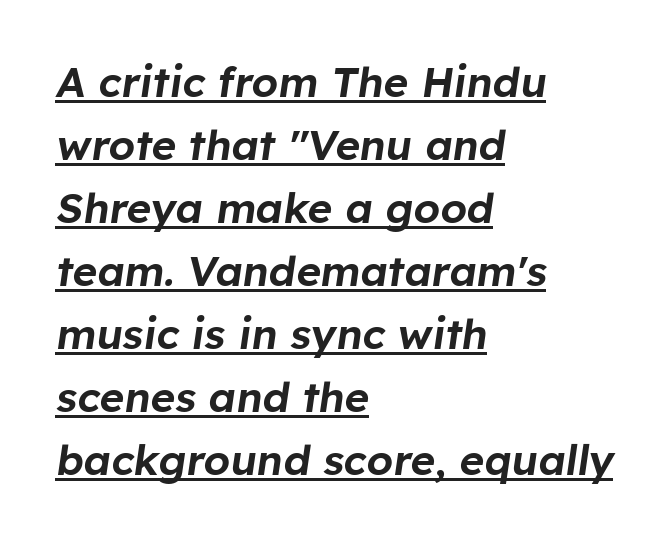
{"italic": "yes", "lean": "right", "slant_degrees": 8, "width": "normal", "stroke_contrast": "low", "x_height": "medium", "monospaced": "no", "underline": "yes", "align": "left", "line_spacing": "normal", "line_spacing_ratio": 1.5, "letter_spacing": "normal", "letter_spacing_em": 0.0, "glyph_px": 42}
